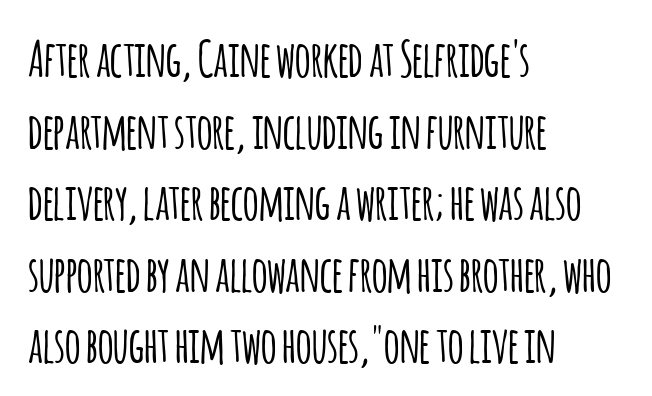
The image shows 49 px condensed sans-serif type, upright; set left-aligned, normal line spacing (1.46x), normal letter spacing, not underlined; low stroke contrast and a large x-height.
